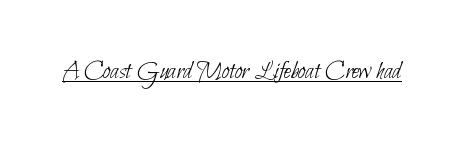
A baseline rule has been typeset under these characters. A quiet, ordinary-to-light weight characterises the typeface. The face used here is rendered with its standard letterfit.
